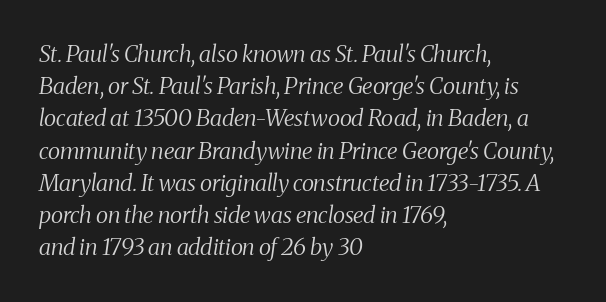
{"italic": "yes", "lean": "right", "slant_degrees": 8, "bold": "no", "underline": "no", "align": "left", "line_spacing": "normal", "line_spacing_ratio": 1.4, "letter_spacing": "normal", "letter_spacing_em": 0.0, "glyph_px": 23}
